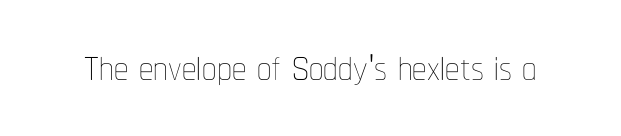
The image shows 57 px thin, condensed type, upright; set normal letter spacing, not underlined; low stroke contrast and a medium x-height.
